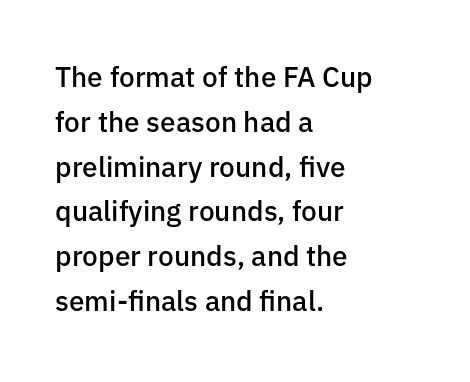
The image shows 28 px semibold sans-serif type, upright; set left-aligned, normal line spacing (1.6x), normal letter spacing, not underlined; low stroke contrast and a medium x-height.
